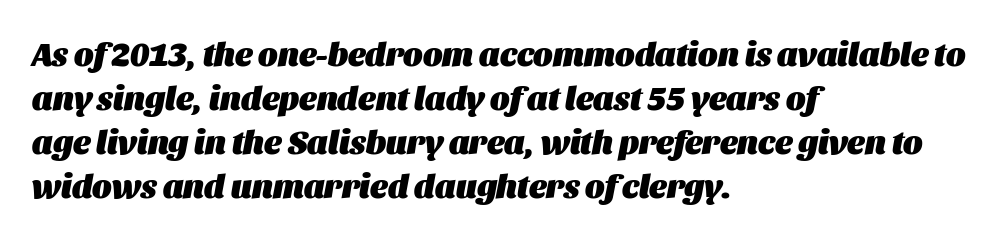
On the weight axis this lands at bold, roughly 700. Honestly, the row spacing looks completely unremarkable. You could not count columns in this text — the font is proportionally spaced. Plain, unruled lines of type.
